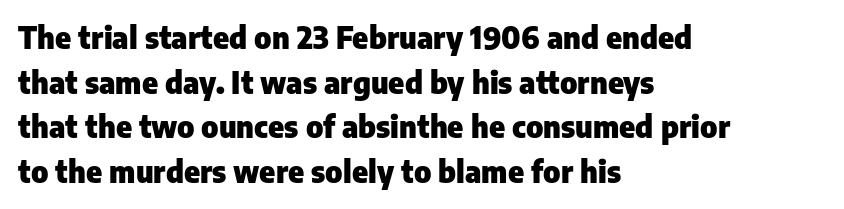
Q: Is the text bold? A: Yes.
Q: Is the text italic (slanted)? A: No, it is upright.
Q: Is the typeface a serif or a sans-serif typeface? A: Sans-serif.
Q: Is the text underlined? A: No.
Q: How is the paragraph aligned? A: Left-aligned.
Q: Is the spacing between letters normal or unusually wide? A: Normal.
Q: Is the spacing between lines tight, normal or loose? A: Normal.
Q: Width (condensed, normal, or wide)? A: Normal.
Q: Stroke contrast? A: Low.
Q: x-height? A: Medium.
Q: Monospaced? A: No.
